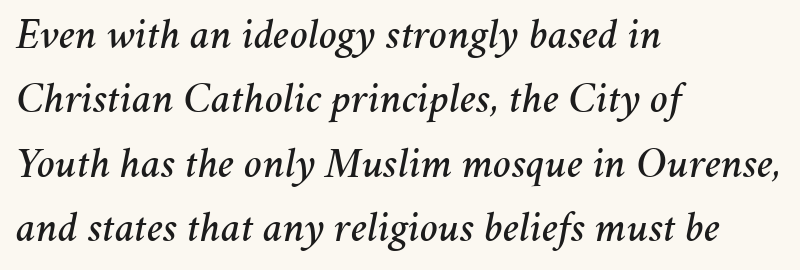
Q: Is the text italic (slanted)? A: Yes, it leans right by about 11 degrees.
Q: Is the text underlined? A: No.
Q: How is the paragraph aligned? A: Left-aligned.
Q: Is the spacing between letters normal or unusually wide? A: Normal.
Q: Is the spacing between lines tight, normal or loose? A: Normal.
Q: Width (condensed, normal, or wide)? A: Normal.
Q: Stroke contrast? A: Medium.
Q: x-height? A: Medium.
Q: Monospaced? A: No.
